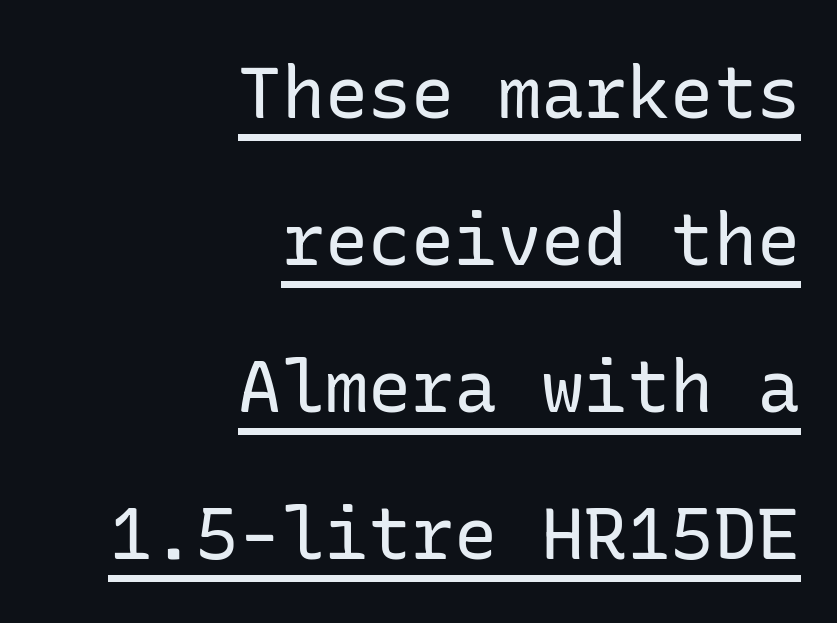
The image shows 72 px regular-weight sans-serif type, upright; set right-aligned, loose line spacing (2.04x), normal letter spacing, underlined; low stroke contrast and a medium x-height.
